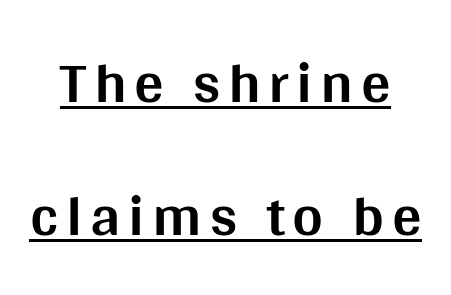
The image shows 59 px bold sans-serif type, upright; set loose line spacing (2.25x), underlined; medium stroke contrast and a large x-height.
